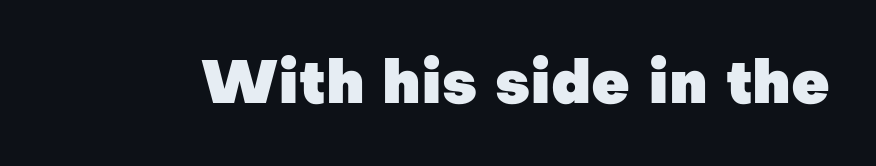
The image shows 60 px heavy sans-serif type, upright; set normal letter spacing, not underlined; low stroke contrast and a medium x-height.
